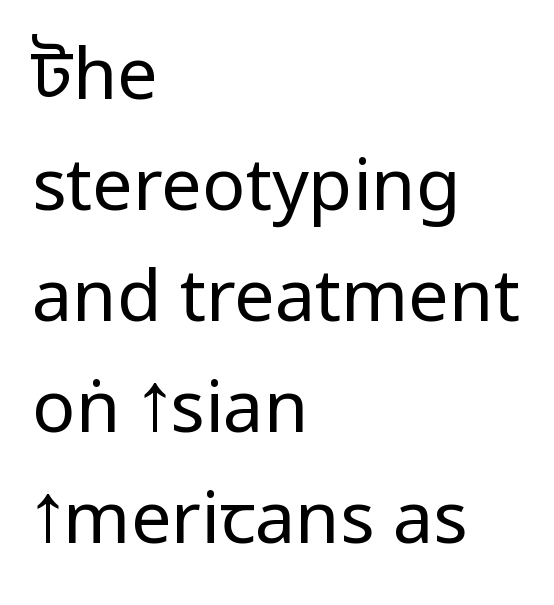
Q: Is the text bold? A: No.
Q: Is the text italic (slanted)? A: No, it is upright.
Q: Is the typeface a serif or a sans-serif typeface? A: Sans-serif.
Q: Is the text underlined? A: No.
Q: How is the paragraph aligned? A: Left-aligned.
Q: Is the spacing between letters normal or unusually wide? A: Normal.
Q: Is the spacing between lines tight, normal or loose? A: Normal.
Q: Width (condensed, normal, or wide)? A: Condensed.
Q: Stroke contrast? A: Low.
Q: x-height? A: Large.
Q: Monospaced? A: No.
